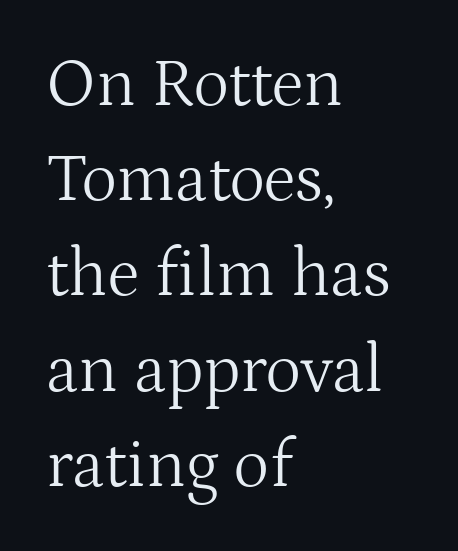
The image shows 68 px light serif type, upright; set left-aligned, normal line spacing (1.4x), normal letter spacing, not underlined; medium stroke contrast and a medium x-height.
